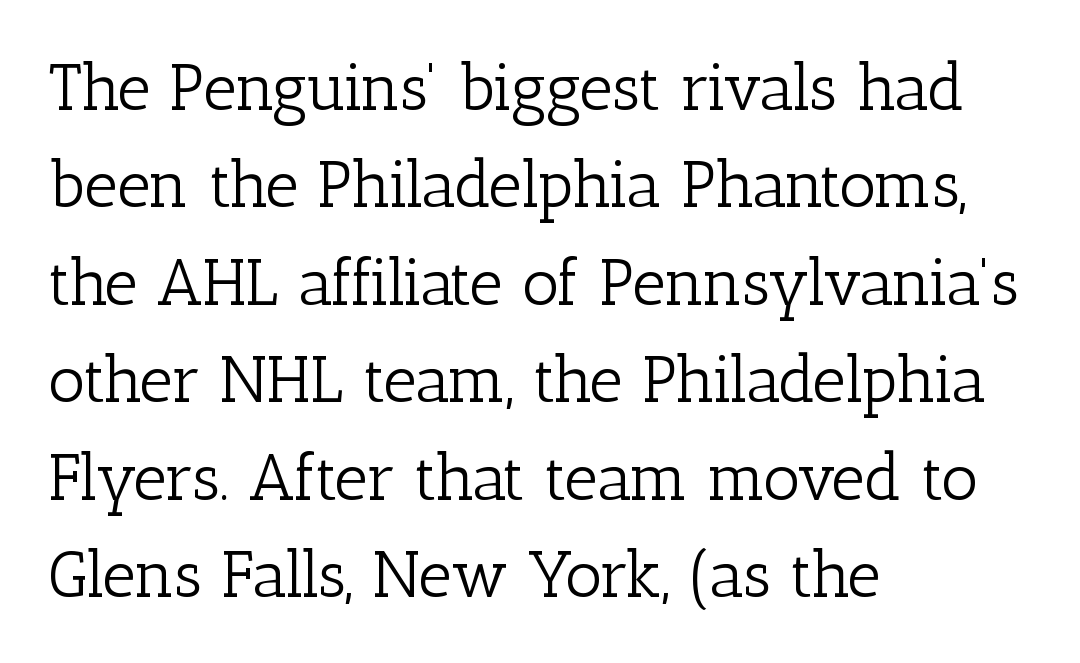
The image shows 65 px light serif type, upright; set left-aligned, normal line spacing (1.5x), normal letter spacing, not underlined; low stroke contrast and a medium x-height.
